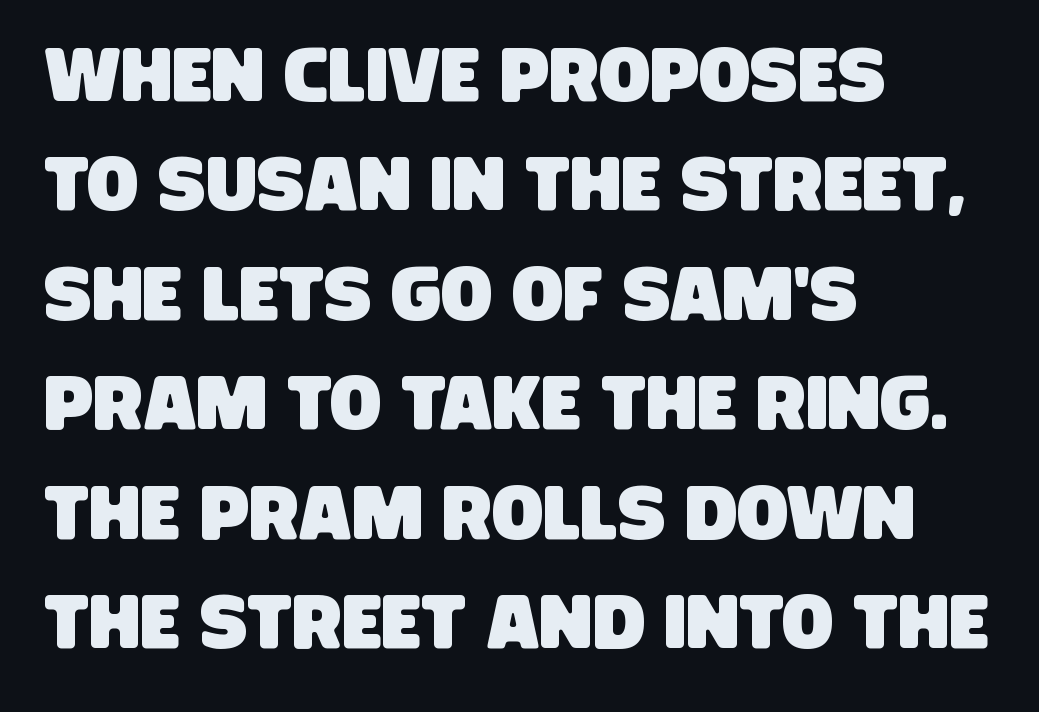
Rule under the text: the space is simply empty. Type style note: lacks serifs. Vertical spacing — default. Proportional: the letters do not fall into vertical columns.
